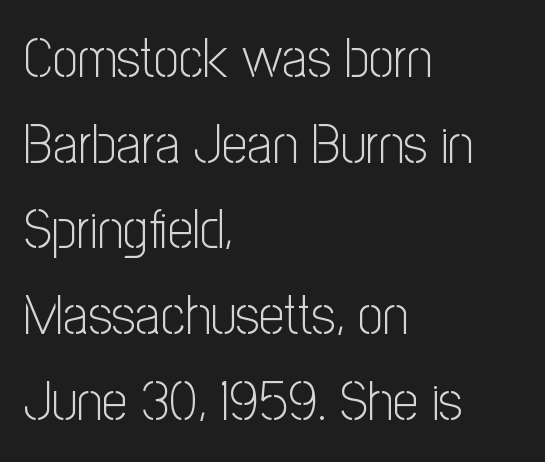
The image shows 56 px light, condensed sans-serif type, upright; set left-aligned, normal line spacing (1.53x), normal letter spacing, not underlined; low stroke contrast and a medium x-height.
